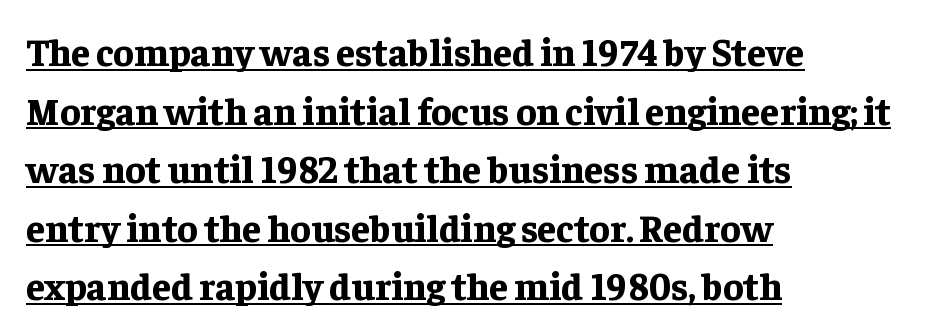
Honestly, the row spacing looks completely unremarkable. On the weight axis this lands at bold, roughly 700. The rendering anchors every line to the left-hand side. Decoration check: the copy is underlined. Look at the bottom of the vertical strokes: they flare into serifs here. The lettering holds an erect, upright posture throughout.
